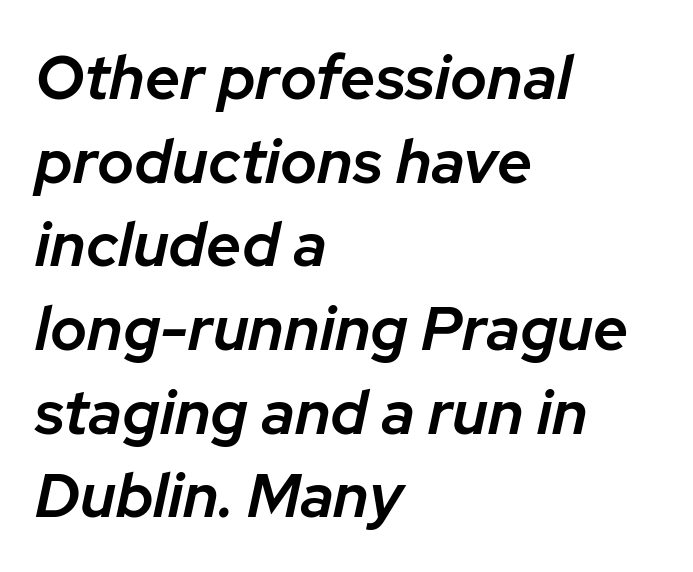
{"italic": "yes", "lean": "right", "slant_degrees": 12, "bold": "semi", "weight": "semibold", "width": "normal", "stroke_contrast": "low", "x_height": "medium", "monospaced": "no", "underline": "no", "align": "left", "line_spacing": "normal", "line_spacing_ratio": 1.35, "letter_spacing": "normal", "letter_spacing_em": 0.0, "glyph_px": 62}
